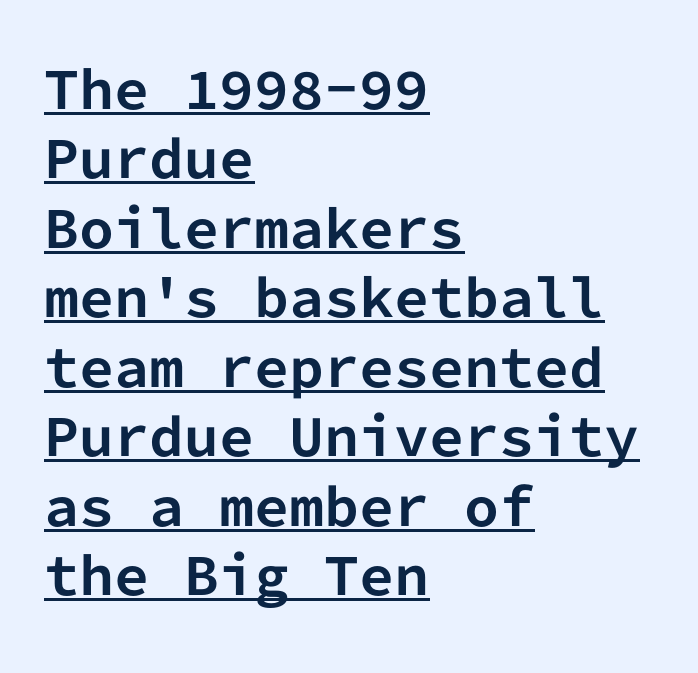
Q: Is the text bold? A: Yes.
Q: Is the text italic (slanted)? A: No, it is upright.
Q: Is the typeface a serif or a sans-serif typeface? A: Sans-serif.
Q: Is the text underlined? A: Yes.
Q: How is the paragraph aligned? A: Left-aligned.
Q: Is the spacing between letters normal or unusually wide? A: Normal.
Q: Is the spacing between lines tight, normal or loose? A: Normal.
Q: Width (condensed, normal, or wide)? A: Normal.
Q: Stroke contrast? A: Low.
Q: x-height? A: Medium.
Q: Monospaced? A: Yes.
